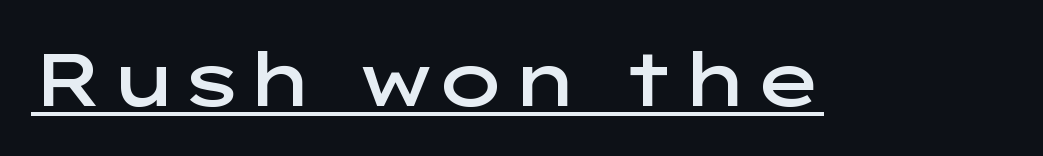
A somewhat darkened texture: the type is semibold rather than bold. Standard letterfit; no display-style spreading of the glyphs. The letters stand upright; this is a roman face. Honestly, the underline is the first thing you notice here. The characters display no serif detailing; their extremities are plain. Here the designer chose a conventional face with non-uniform glyph widths.
